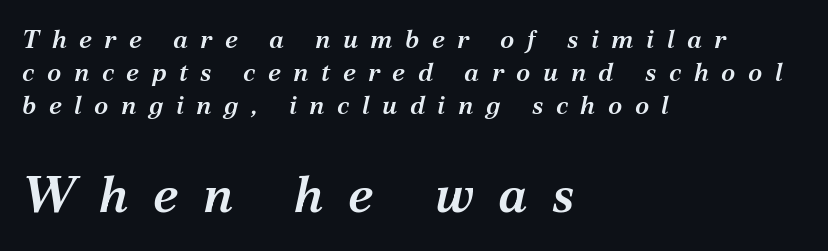
Compared with ordinary roman type, these characters are visibly tilted. The lower block of text is set noticeably larger than the block above it. The passage is arranged the way most books set body copy — flush left. Does the weight exceed regular? Yes, but only to semibold.
